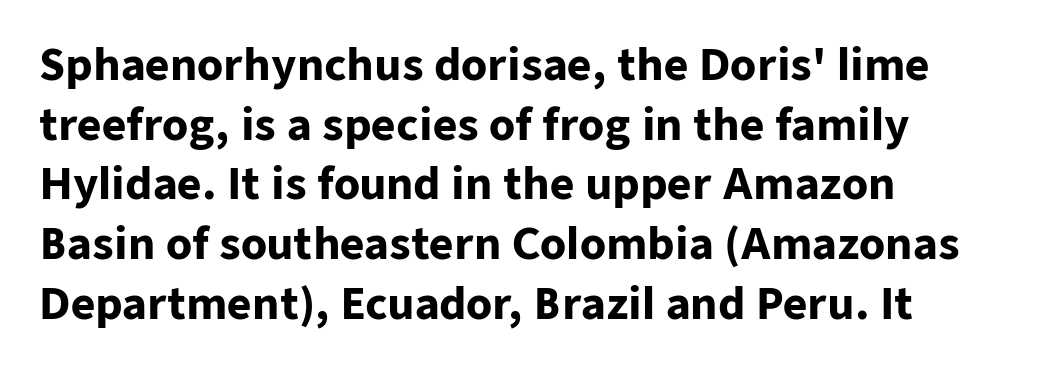
Quick note: underline off. Every row of glyphs begins at an identical x-position on the left. The line-height multiplier appears to be the usual default. What kind of face is this? One without serifs — a sans. Characters follow at the spacing the type designer built in. Unlike italic type, these characters show no tilt at all.
